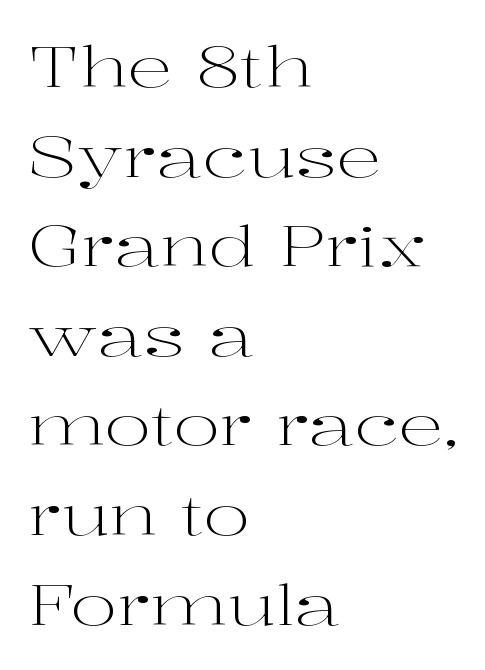
Q: Is the text bold? A: No.
Q: Is the text italic (slanted)? A: No, it is upright.
Q: Is the typeface a serif or a sans-serif typeface? A: Serif.
Q: Is the text underlined? A: No.
Q: How is the paragraph aligned? A: Left-aligned.
Q: Is the spacing between letters normal or unusually wide? A: Normal.
Q: Is the spacing between lines tight, normal or loose? A: Normal.
Q: Width (condensed, normal, or wide)? A: Wide.
Q: Stroke contrast? A: High.
Q: x-height? A: Medium.
Q: Monospaced? A: No.
